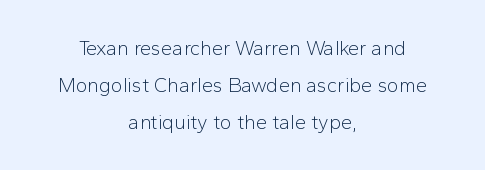
The image shows 20 px text type, upright; set centered, line spacing 1.84x, normal letter spacing, not underlined.
